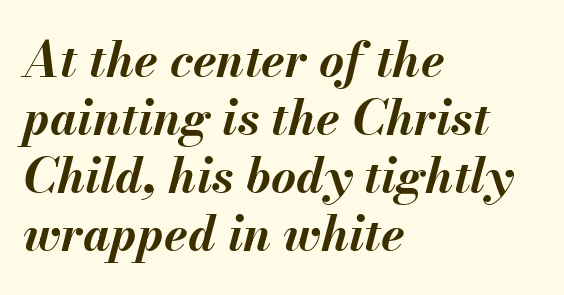
Every row of glyphs begins at an identical x-position on the left. Is the type bold? Yes — the strokes are clearly thick and heavy. The words here are not underlined. Varying glyph widths throughout — classic text-font behaviour. Slant detected: the letters are inclined. The rendering keeps characters at their native spacing.
